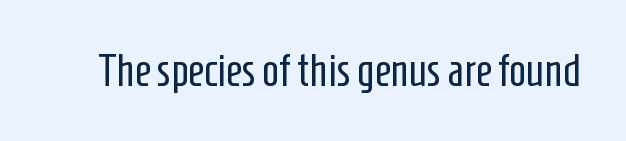
The image shows 45 px regular-weight, condensed sans-serif type, upright; set normal letter spacing, not underlined; low stroke contrast and a medium x-height.
